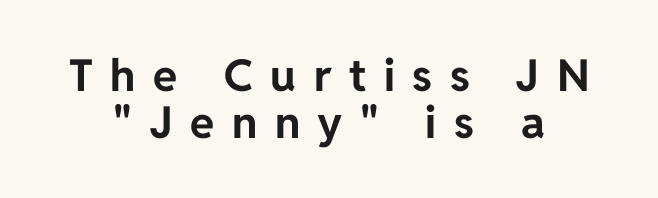
The image shows 44 px bold sans-serif type, upright; set tight line spacing (1.07x), unusually wide letter spacing (+0.4 em), not underlined; low stroke contrast and a medium x-height.
